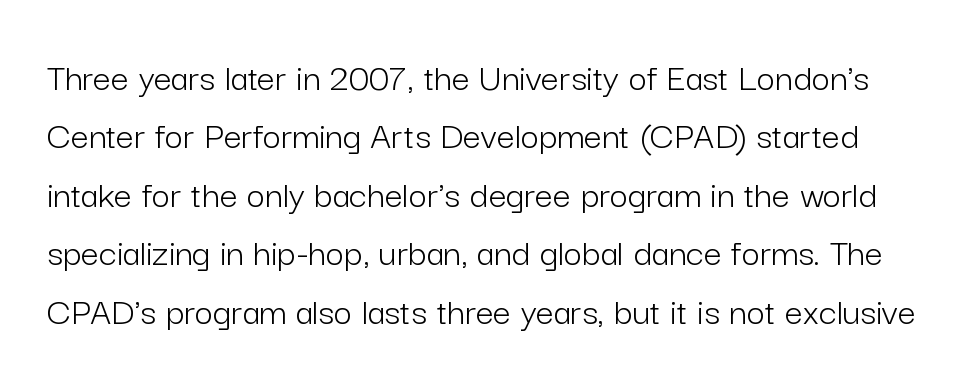
{"serif": "no", "italic": "no", "bold": "no", "weight": "light", "width": "normal", "stroke_contrast": "low", "x_height": "medium", "monospaced": "no", "underline": "no", "line_spacing": "normal", "line_spacing_ratio": 1.46, "letter_spacing": "normal", "letter_spacing_em": 0.0, "glyph_px": 40}
